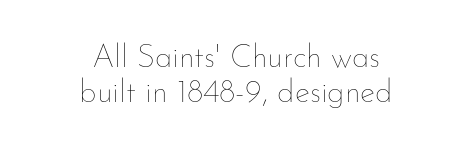
Words appear dense and cohesive because spacing is normal. Vertical spacing — tight. Clear beneath every line of the passage. This sample has the flowing, uneven cadence of proportional lettering. This sample uses an upright cut, with every glyph sitting square on the baseline. The typeface has the unassuming heft of standard copy or less.
